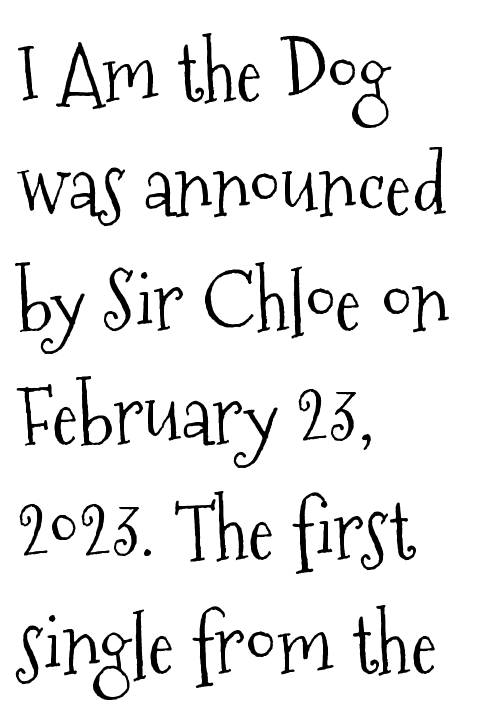
{"serif": "yes", "italic": "no", "bold": "no", "weight": "light", "width": "condensed", "stroke_contrast": "medium", "x_height": "medium", "monospaced": "no", "underline": "no", "align": "left", "line_spacing": "normal", "line_spacing_ratio": 1.43, "letter_spacing": "normal", "letter_spacing_em": 0.0, "glyph_px": 80}
